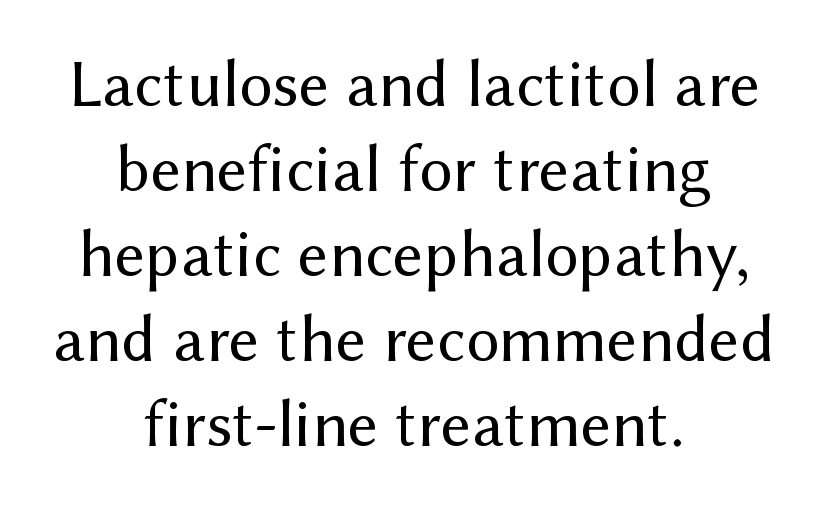
The image shows 67 px regular-weight sans-serif type, upright; set centered, normal line spacing (1.27x), normal letter spacing, not underlined; medium stroke contrast and a medium x-height.
